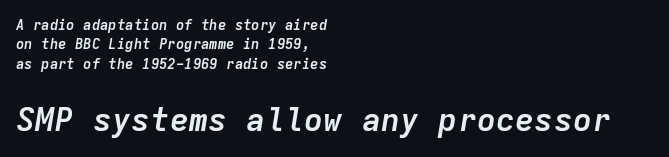
The image shows 32 px semibold type, italic (leaning right), monospaced; set left-aligned, normal line spacing (1.38x), normal letter spacing, not underlined; the second (bottom) block is 2.29x larger; low stroke contrast and a medium x-height.
